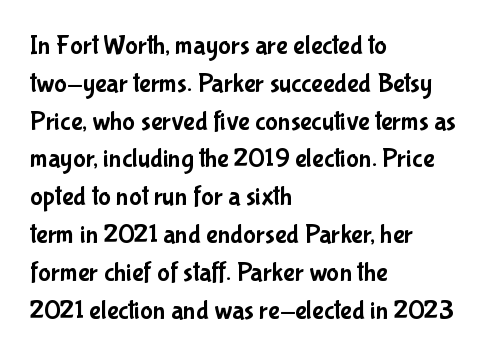
The ragged edge is on the right, which tells us the setting is flush left. Underline: absent. Does the leading feel generous? No, just average. The type is set solid horizontally, with unmodified tracking.
